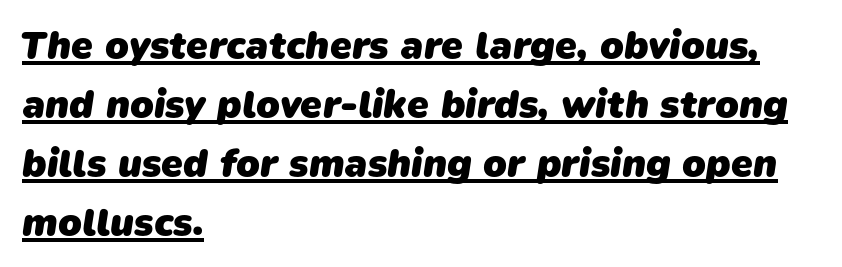
{"serif": "no", "bold": "yes", "weight": "heavy", "width": "normal", "stroke_contrast": "low", "x_height": "medium", "monospaced": "no", "underline": "yes", "align": "left", "line_spacing": "normal", "line_spacing_ratio": 1.51, "letter_spacing": "normal", "letter_spacing_em": 0.0, "glyph_px": 39}
